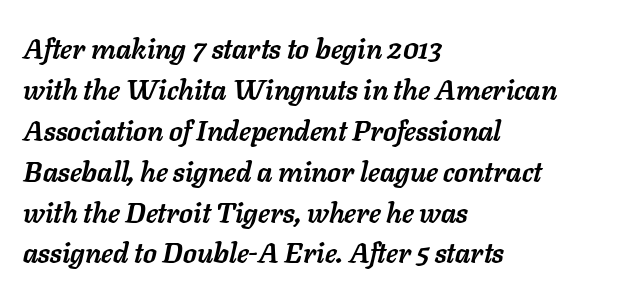
Words float on clear page, feet unadorned. Horizontally, the lines are justified to the leading edge only. The typography opts for an oblique posture over an upright one. Horizontal bands of white between lines are of average thickness.
